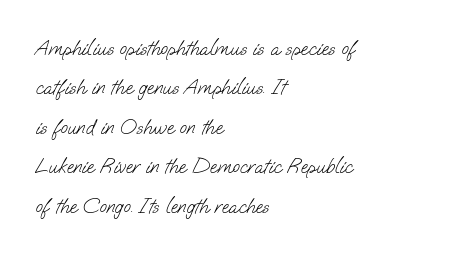
Q: Is the text bold? A: No.
Q: Is the text underlined? A: No.
Q: How is the paragraph aligned? A: Left-aligned.
Q: Is the spacing between letters normal or unusually wide? A: Normal.
